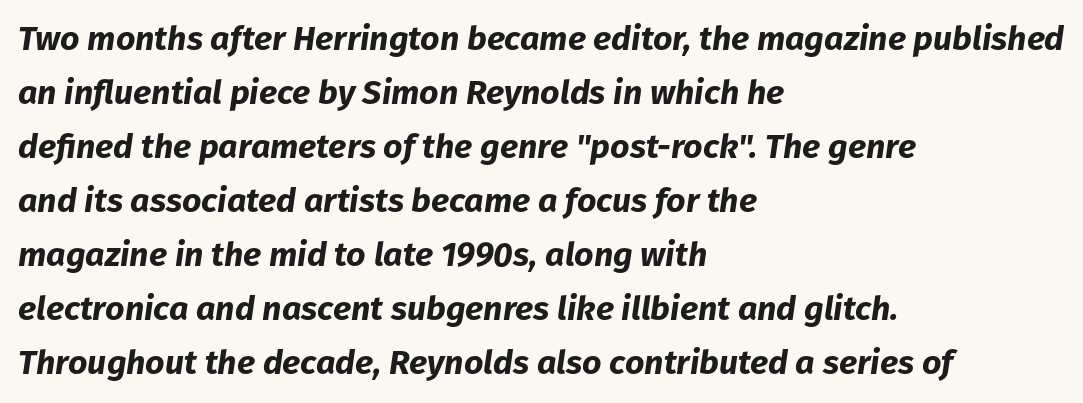
The face used here is rendered with its standard letterfit. The passage shown is typed in a proportional face where columns would drift. Bare-footed words on every line. Layout note: lines flush left. There's an unmistakable incline to the writing here.
